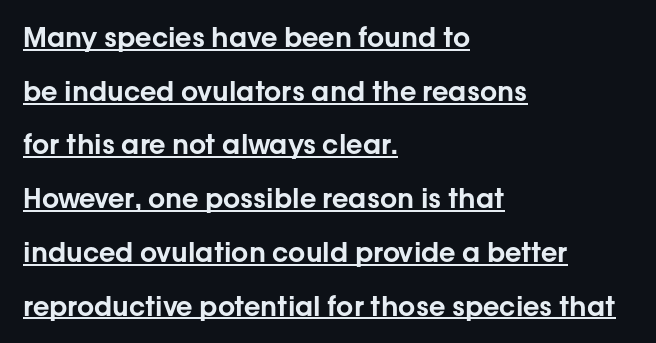
The image shows 27 px text type, upright; set left-aligned, loose line spacing (1.99x), normal letter spacing, underlined.
